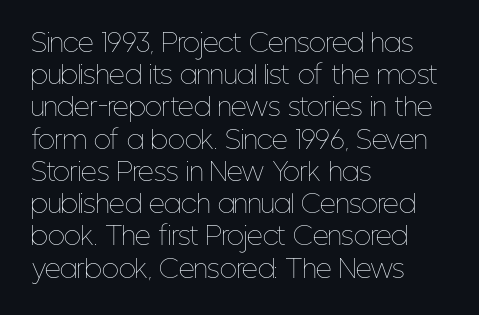
The image shows 25 px text type, upright; set left-aligned, normal line spacing (1.29x), normal letter spacing, not underlined.
